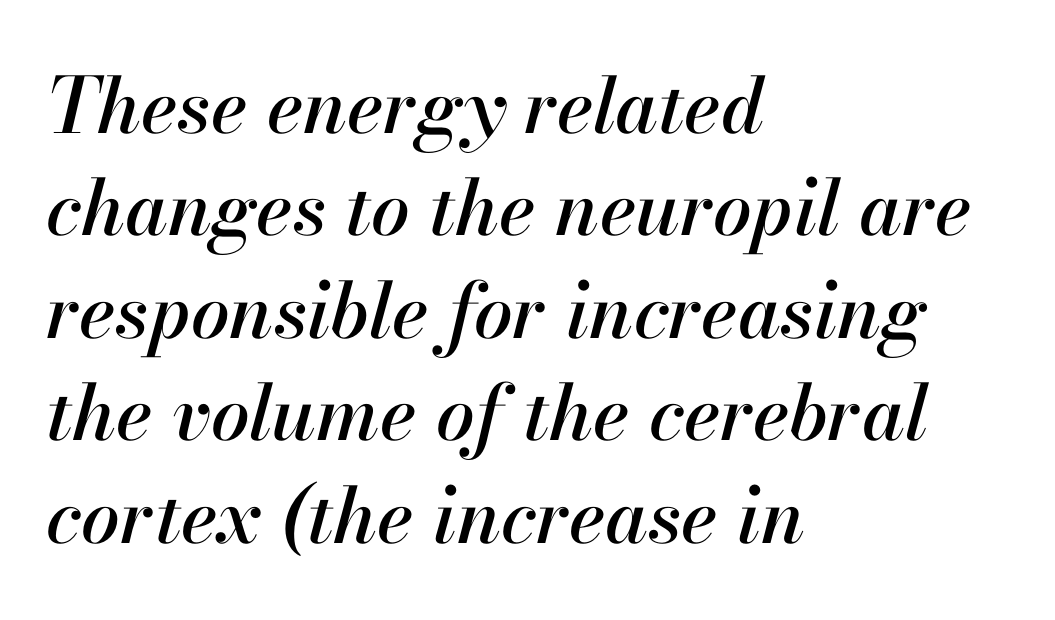
Q: Is the text italic (slanted)? A: Yes, it leans right by about 13 degrees.
Q: Is the text underlined? A: No.
Q: How is the paragraph aligned? A: Left-aligned.
Q: Is the spacing between letters normal or unusually wide? A: Normal.
Q: Is the spacing between lines tight, normal or loose? A: Normal.
Q: Width (condensed, normal, or wide)? A: Normal.
Q: Stroke contrast? A: High.
Q: x-height? A: Small.
Q: Monospaced? A: No.
